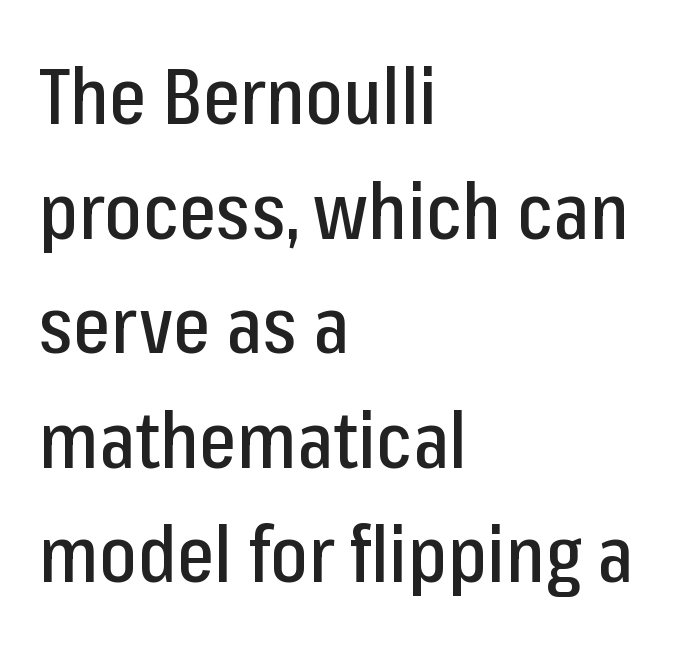
Looks like regular typesetting: each glyph gets only the width it needs. The compositor pushed each line to the left boundary. Ordinary non-slanted type is in use. The rendering uses a moderate line-height, typical for paragraphs. The letters sit at their default tracking, neither squeezed nor spread. This sample uses a sans-serif face.
